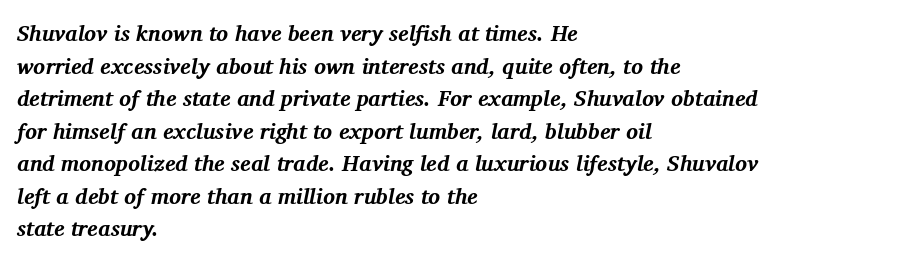
The image shows 22 px bold type, italic (leaning right); set left-aligned, normal line spacing (1.48x), normal letter spacing, not underlined.
